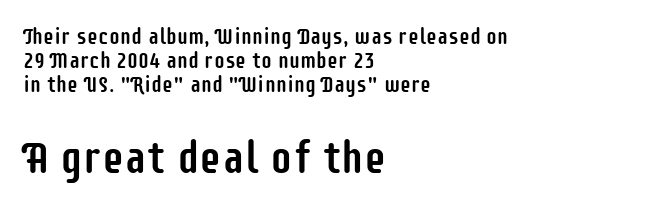
{"serif": "no", "italic": "no", "width": "condensed", "stroke_contrast": "low", "x_height": "large", "monospaced": "no", "underline": "no", "align": "left", "line_spacing": "tight", "line_spacing_ratio": 1.08, "letter_spacing": "normal", "letter_spacing_em": 0.0, "larger_block": "second", "size_ratio": 2.05, "glyph_px": 45}
